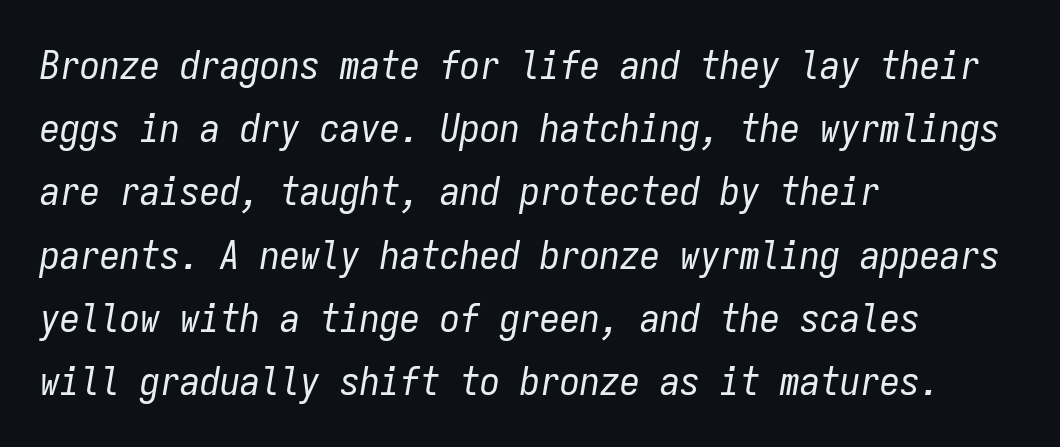
Q: Is the text bold? A: No.
Q: Is the text italic (slanted)? A: Yes, it leans right by about 9 degrees.
Q: Is the text underlined? A: No.
Q: How is the paragraph aligned? A: Left-aligned.
Q: Is the spacing between letters normal or unusually wide? A: Normal.
Q: Is the spacing between lines tight, normal or loose? A: Normal.
Q: Width (condensed, normal, or wide)? A: Condensed.
Q: Stroke contrast? A: Low.
Q: x-height? A: Medium.
Q: Monospaced? A: Yes.
